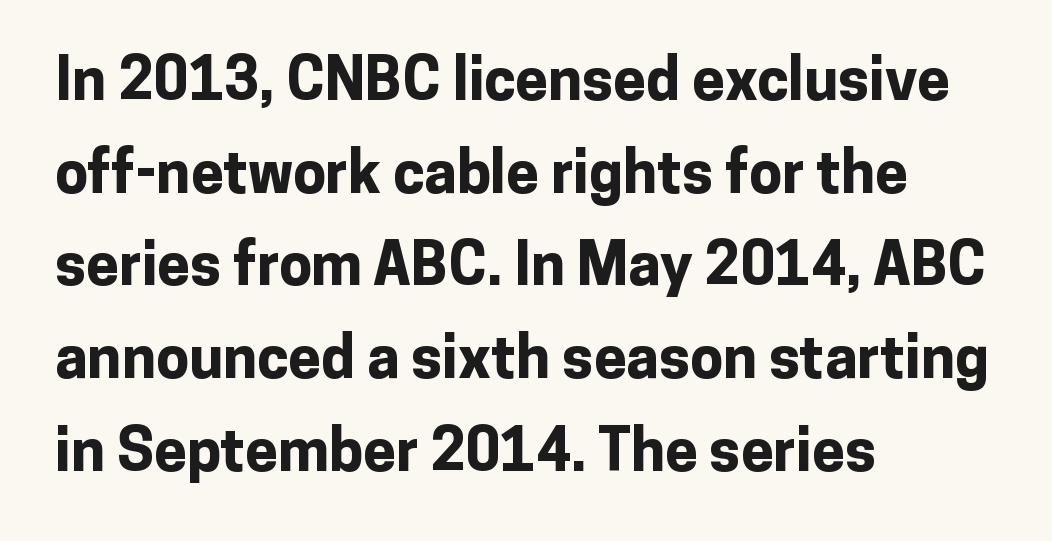
{"serif": "no", "italic": "no", "bold": "yes", "weight": "bold", "width": "normal", "stroke_contrast": "low", "x_height": "medium", "monospaced": "no", "underline": "no", "align": "left", "line_spacing": "normal", "line_spacing_ratio": 1.57, "letter_spacing": "normal", "letter_spacing_em": 0.0, "glyph_px": 59}
